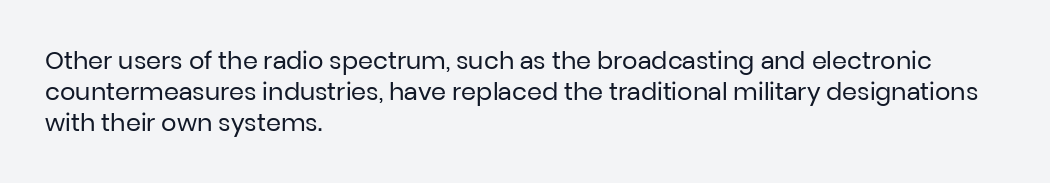
These lines keep a tight, regular rhythm from letter to letter. Notice how descenders clear the ascenders below comfortably — that's standard leading. These lines were composed using upright roman letters. One-word summary of the alignment: left. Nobody drew a line under any word here. The typesetting does not lean heavy: it is not bold.
